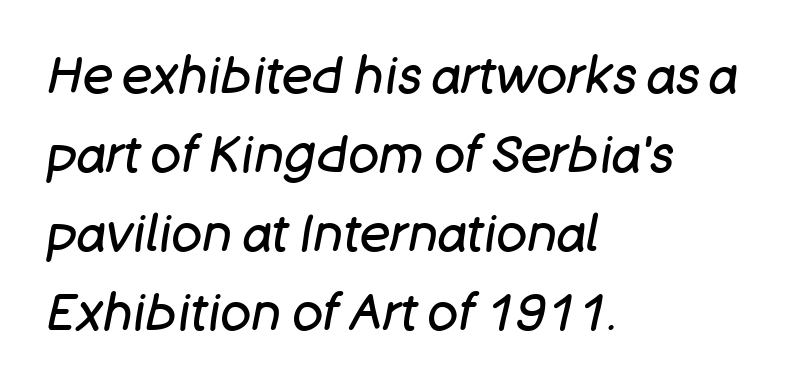
The image shows 51 px regular-weight type, italic (leaning right); set left-aligned, normal line spacing (1.55x), normal letter spacing, not underlined; low stroke contrast and a large x-height.
